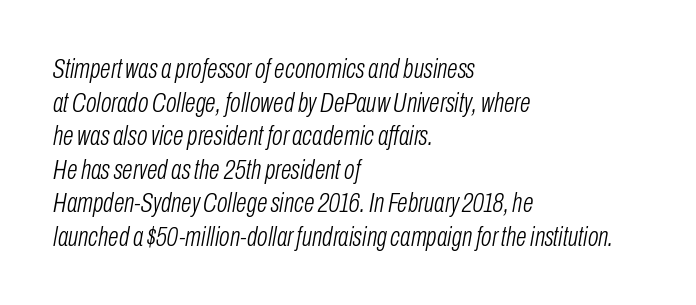
Q: Is the text bold? A: No.
Q: Is the text italic (slanted)? A: Yes, it leans right by about 10 degrees.
Q: Is the text underlined? A: No.
Q: How is the paragraph aligned? A: Left-aligned.
Q: Is the spacing between letters normal or unusually wide? A: Normal.
Q: Width (condensed, normal, or wide)? A: Condensed.
Q: Stroke contrast? A: Low.
Q: x-height? A: Medium.
Q: Monospaced? A: No.
